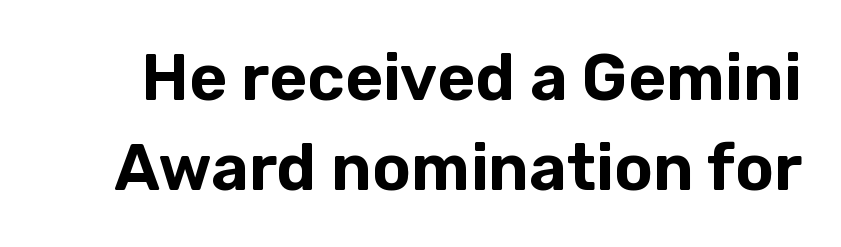
Q: Is the text italic (slanted)? A: No, it is upright.
Q: Is the typeface a serif or a sans-serif typeface? A: Sans-serif.
Q: Is the text underlined? A: No.
Q: Is the spacing between letters normal or unusually wide? A: Normal.
Q: Is the spacing between lines tight, normal or loose? A: Normal.
Q: Width (condensed, normal, or wide)? A: Normal.
Q: Stroke contrast? A: Low.
Q: x-height? A: Medium.
Q: Monospaced? A: No.
